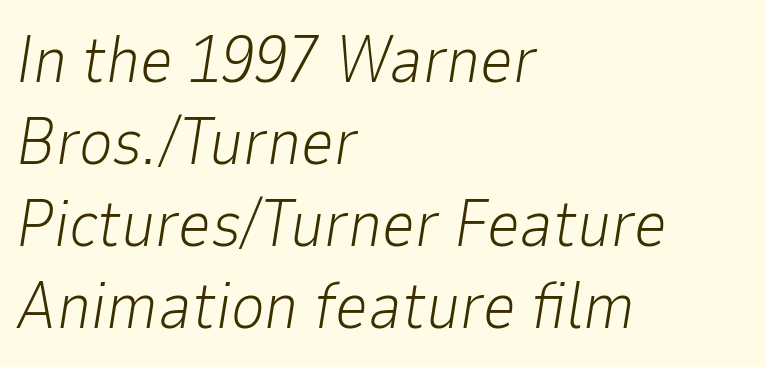
Q: Is the text bold? A: No.
Q: Is the text italic (slanted)? A: Yes, it leans right by about 9 degrees.
Q: Is the text underlined? A: No.
Q: How is the paragraph aligned? A: Left-aligned.
Q: Is the spacing between letters normal or unusually wide? A: Normal.
Q: Is the spacing between lines tight, normal or loose? A: Normal.
Q: Width (condensed, normal, or wide)? A: Normal.
Q: Stroke contrast? A: Low.
Q: x-height? A: Medium.
Q: Monospaced? A: No.
